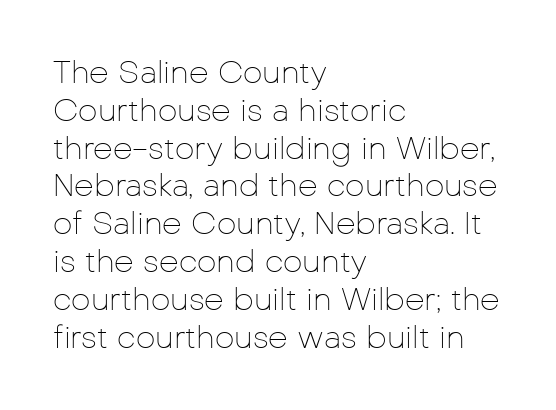
Q: Is the text bold? A: No.
Q: Is the text italic (slanted)? A: No, it is upright.
Q: Is the typeface a serif or a sans-serif typeface? A: Sans-serif.
Q: Is the text underlined? A: No.
Q: How is the paragraph aligned? A: Left-aligned.
Q: Is the spacing between letters normal or unusually wide? A: Normal.
Q: Width (condensed, normal, or wide)? A: Normal.
Q: Stroke contrast? A: Low.
Q: x-height? A: Medium.
Q: Monospaced? A: No.
